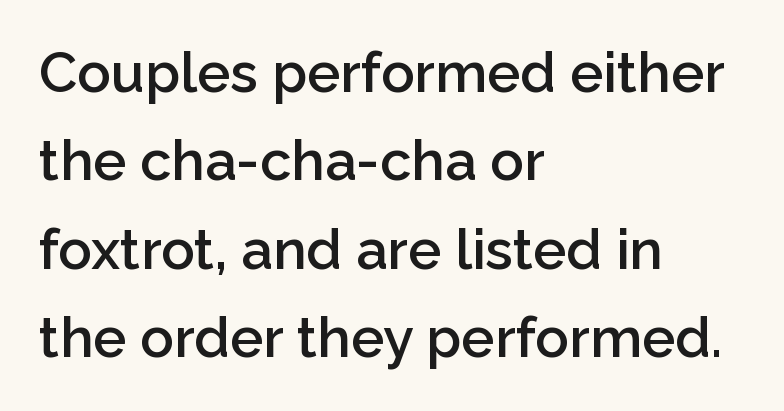
The image shows 56 px semibold sans-serif type, upright; set left-aligned, normal line spacing (1.58x), normal letter spacing, not underlined; low stroke contrast and a medium x-height.
